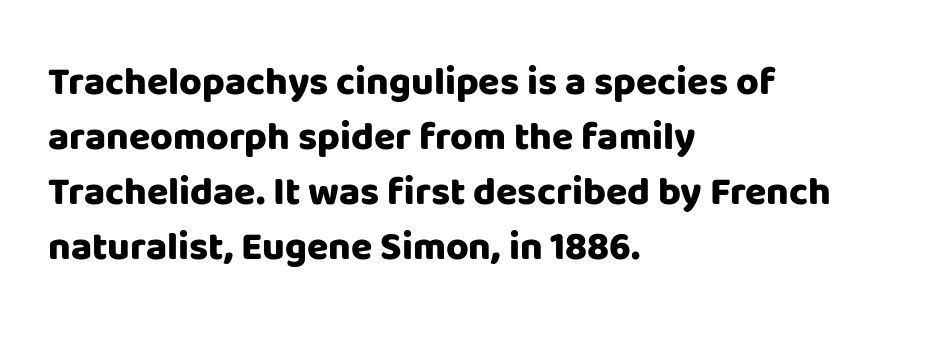
Is the type bold? Yes — the strokes are clearly thick and heavy. The rendering shows plain stroke endings on the letterforms — a sans-serif design. Each row of text sits above clean, open space. The line texture is even and compact thanks to regular tracking. Posture: vertical.
